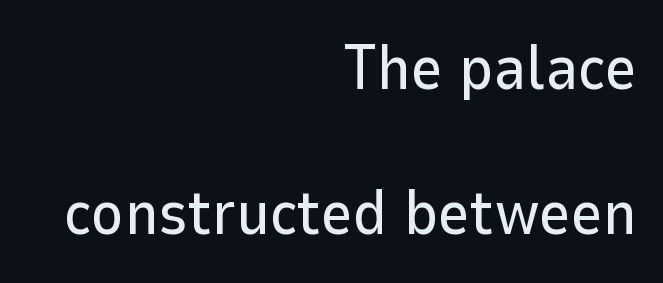
{"serif": "no", "italic": "no", "width": "normal", "stroke_contrast": "low", "x_height": "medium", "monospaced": "no", "underline": "no", "align": "right", "line_spacing": "loose", "line_spacing_ratio": 2.34, "letter_spacing": "normal", "letter_spacing_em": 0.0, "glyph_px": 62}
